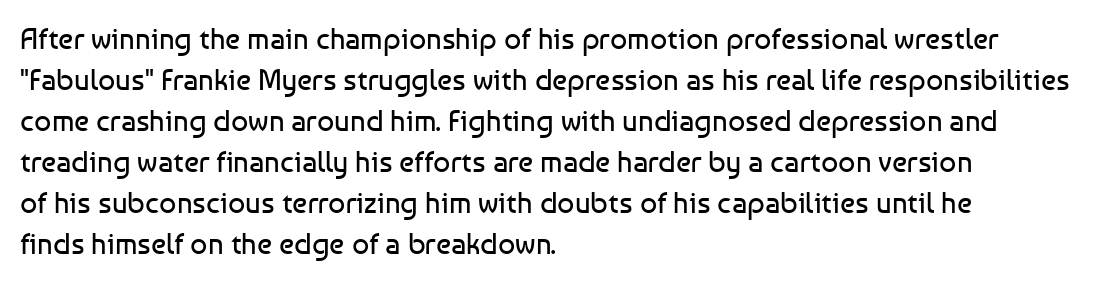
The image shows 30 px regular-weight sans-serif type, upright; set left-aligned, normal line spacing (1.37x), normal letter spacing, not underlined; low stroke contrast and a medium x-height.
